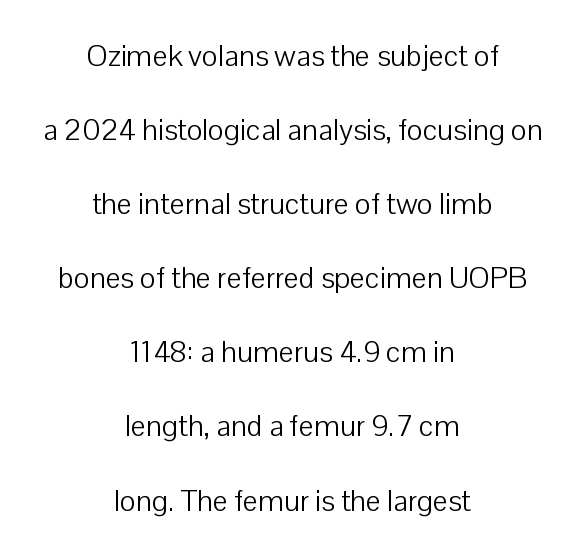
Q: Is the text bold? A: No.
Q: Is the text italic (slanted)? A: No, it is upright.
Q: Is the typeface a serif or a sans-serif typeface? A: Sans-serif.
Q: Is the text underlined? A: No.
Q: How is the paragraph aligned? A: Centered.
Q: Is the spacing between letters normal or unusually wide? A: Normal.
Q: Is the spacing between lines tight, normal or loose? A: Loose.
Q: Width (condensed, normal, or wide)? A: Normal.
Q: Stroke contrast? A: Low.
Q: x-height? A: Medium.
Q: Monospaced? A: No.
